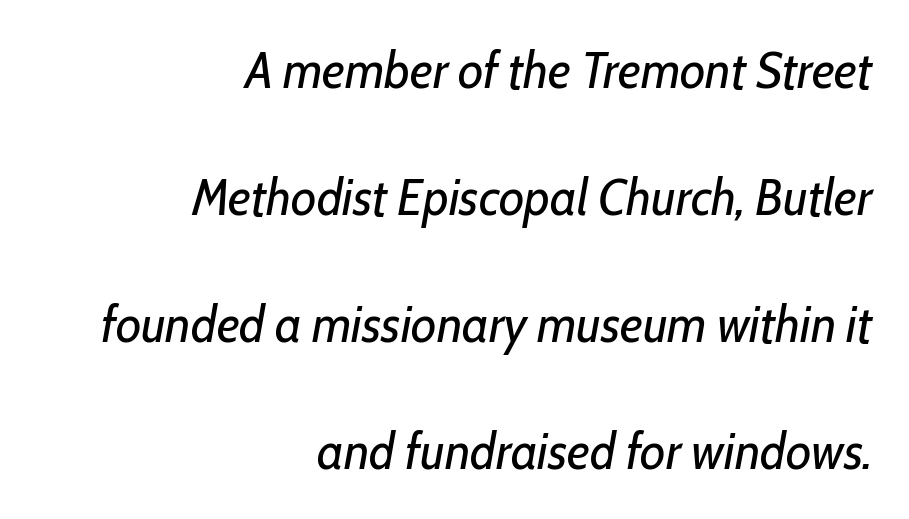
{"italic": "yes", "lean": "right", "slant_degrees": 10, "bold": "no", "weight": "regular", "width": "condensed", "stroke_contrast": "low", "x_height": "medium", "monospaced": "no", "underline": "no", "align": "right", "line_spacing": "loose", "line_spacing_ratio": 2.44, "letter_spacing": "normal", "letter_spacing_em": 0.0, "glyph_px": 52}
